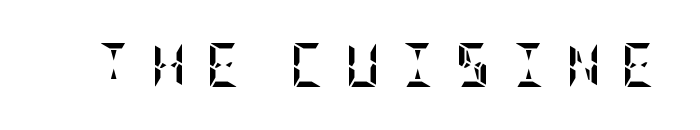
Q: Is the text bold? A: Yes.
Q: Is the text italic (slanted)? A: No, it is upright.
Q: Is the text underlined? A: No.
Q: Is the spacing between letters normal or unusually wide? A: Unusually wide.
Q: Width (condensed, normal, or wide)? A: Condensed.
Q: Stroke contrast? A: Low.
Q: x-height? A: Large.
